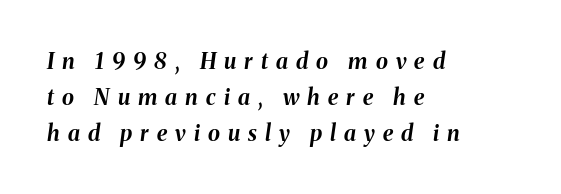
Q: Is the text bold? A: Yes.
Q: Is the text italic (slanted)? A: Yes, it leans right by about 8 degrees.
Q: Is the text underlined? A: No.
Q: How is the paragraph aligned? A: Left-aligned.
Q: Is the spacing between letters normal or unusually wide? A: Unusually wide.
Q: Is the spacing between lines tight, normal or loose? A: Normal.
